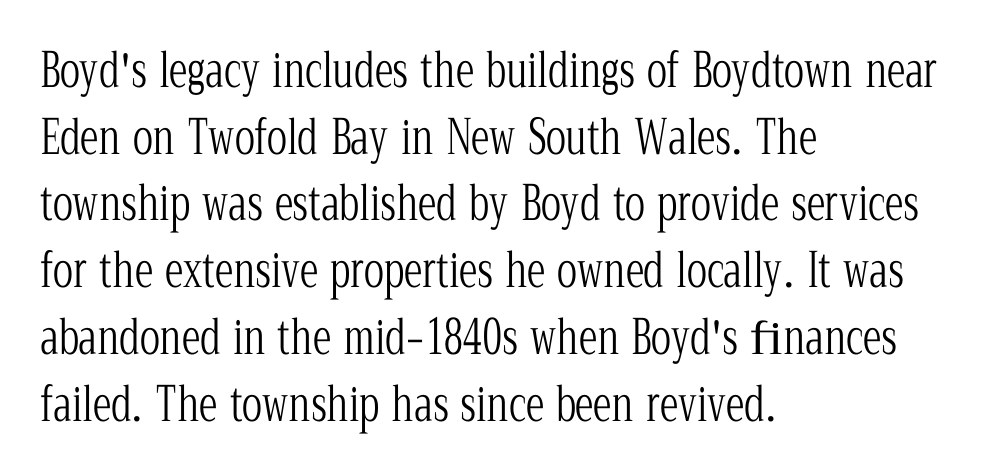
Examine the stroke ends and you'll spot serifs. The area under the type is left untouched. The lines sit at an ordinary, default distance from one another. A classic flush-left, rag-right setting is used for this passage. This reads as an unemphasized weight, regular at the heaviest.
